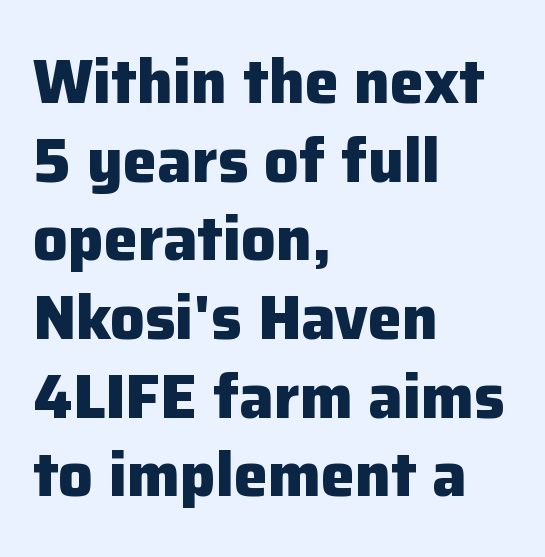
Tall strokes in this sample are plumb rather than angled. Is this a fixed-width face? No — the glyphs have proportional, varying widths. Descenders are the only things crossing below the line. Compared with typical paragraphs, the rows here are spaced about the same.
